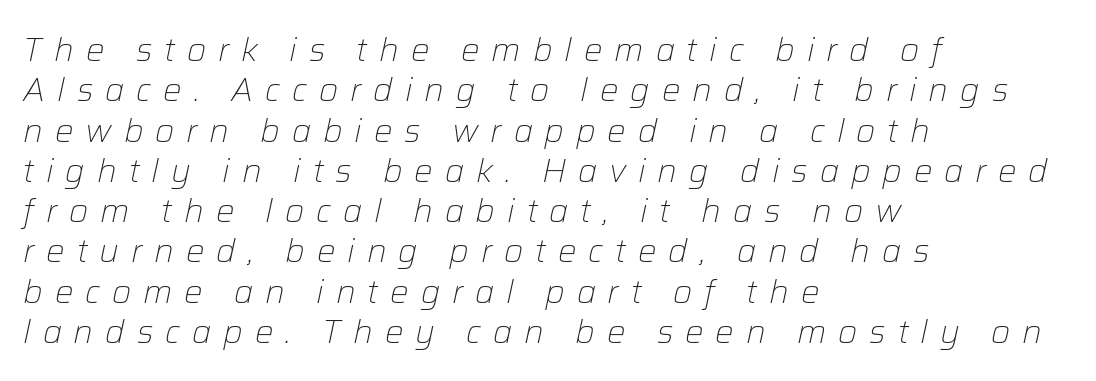
Q: Is the text bold? A: No.
Q: Is the text italic (slanted)? A: Yes, it leans right by about 12 degrees.
Q: Is the text underlined? A: No.
Q: How is the paragraph aligned? A: Left-aligned.
Q: Is the spacing between letters normal or unusually wide? A: Unusually wide.
Q: Width (condensed, normal, or wide)? A: Normal.
Q: Stroke contrast? A: Low.
Q: x-height? A: Medium.
Q: Monospaced? A: No.
